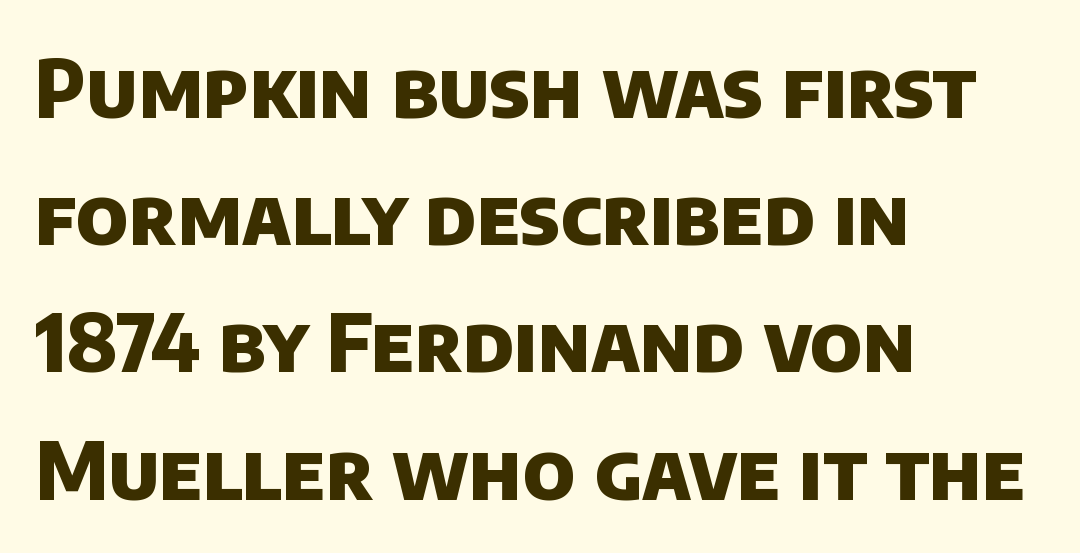
Q: Is the text bold? A: Yes.
Q: Is the typeface a serif or a sans-serif typeface? A: Sans-serif.
Q: Is the text underlined? A: No.
Q: How is the paragraph aligned? A: Left-aligned.
Q: Is the spacing between letters normal or unusually wide? A: Normal.
Q: Is the spacing between lines tight, normal or loose? A: Normal.
Q: Width (condensed, normal, or wide)? A: Normal.
Q: Stroke contrast? A: Low.
Q: x-height? A: Large.
Q: Monospaced? A: No.
